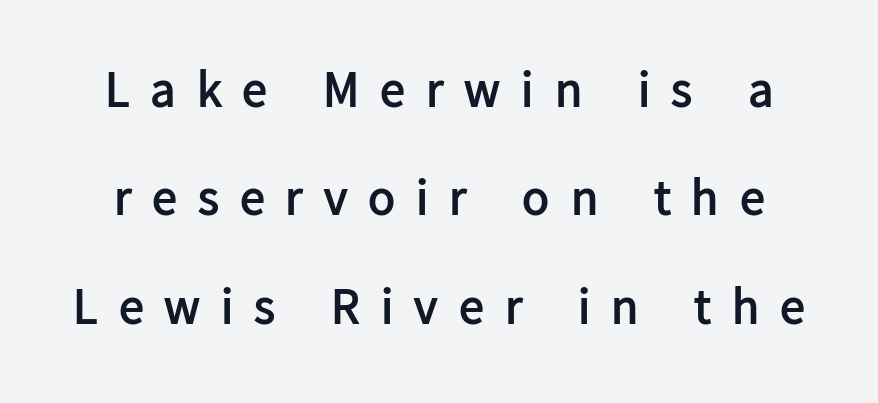
Varying glyph widths throughout — classic text-font behaviour. Notice how the stems are strictly vertical — no italics here. The characters display no serif detailing; their extremities are plain. Underlining? Definitely not there. Look at the stroke-to-counter ratio: heavy, a bold. There is plenty of visible air inserted between adjacent glyphs.
